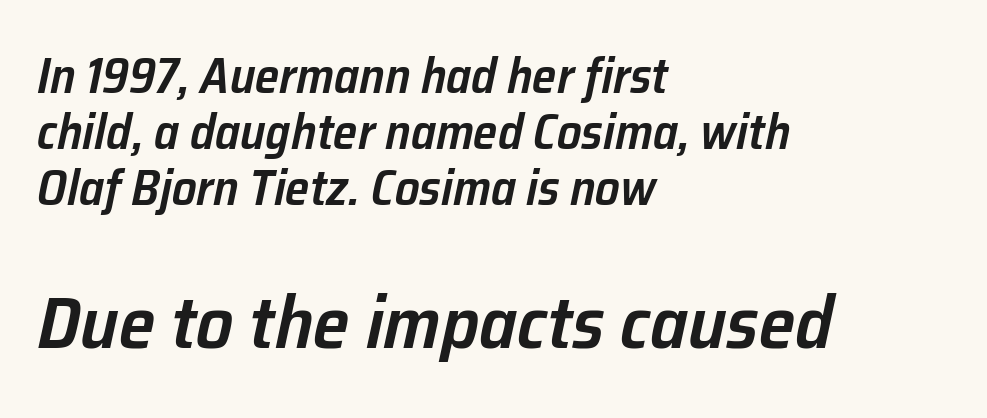
{"italic": "yes", "lean": "right", "slant_degrees": 12, "bold": "semi", "weight": "semibold", "width": "normal", "stroke_contrast": "low", "x_height": "medium", "monospaced": "no", "underline": "no", "align": "left", "line_spacing": "tight", "line_spacing_ratio": 1.14, "letter_spacing": "normal", "letter_spacing_em": 0.0, "larger_block": "second", "size_ratio": 1.51, "glyph_px": 74}
